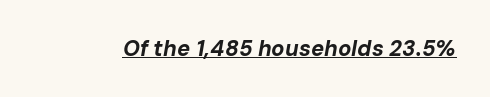
{"italic": "yes", "lean": "right", "slant_degrees": 10, "bold": "yes", "underline": "yes", "letter_spacing": "normal", "letter_spacing_em": 0.0, "glyph_px": 22}
